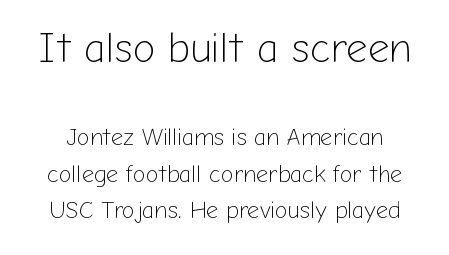
Posture: vertical. The letters advance in unequal steps, a hallmark of proportional type. Does the bottom block carry the larger type? No, the top block does. Descenders hang freely into open space. Successive baselines arrive at the customary interval. Observe the ordinary spacing: letters are neighbours, not strangers.
